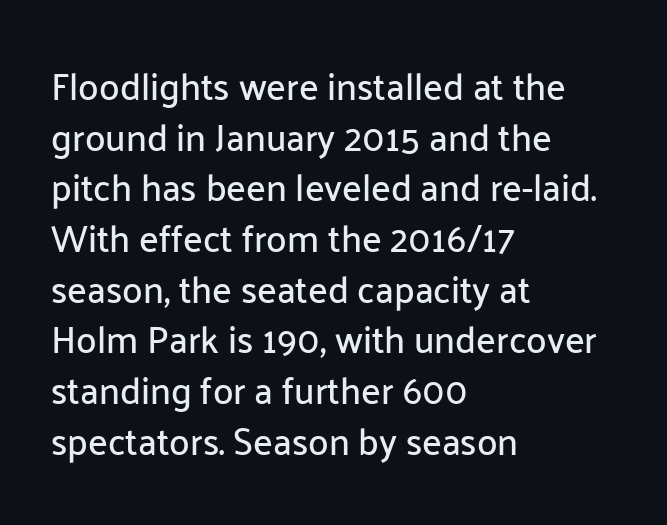
Descender tails drop into unmarked territory. If you drew a ruler down the left edge, every line would touch it. You could not count columns in this text — the font is proportionally spaced. The letters stand upright; this is a roman face.
